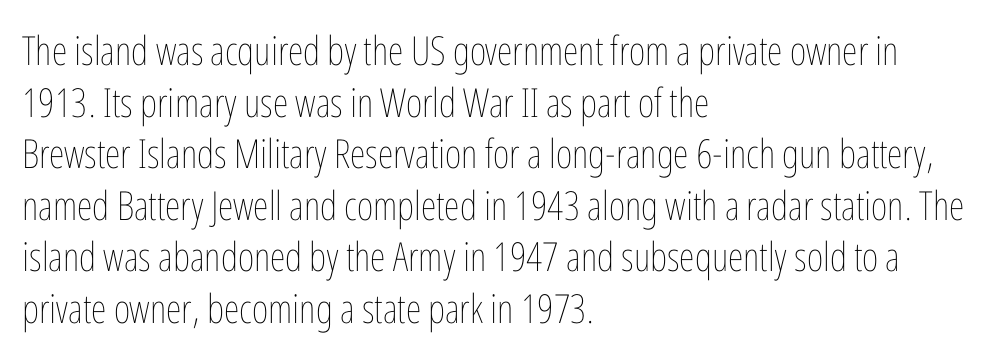
The image shows 40 px thin, condensed type, upright; set left-aligned, normal line spacing (1.29x), normal letter spacing, not underlined; low stroke contrast and a medium x-height.
